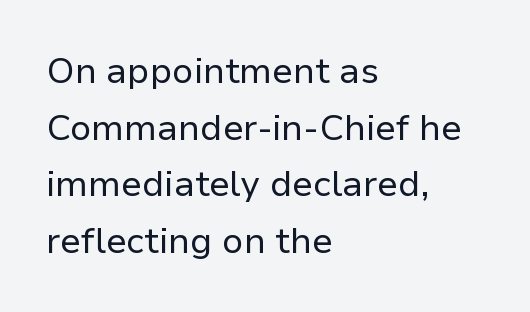
{"serif": "no", "italic": "no", "bold": "no", "weight": "regular", "width": "normal", "stroke_contrast": "low", "x_height": "medium", "monospaced": "no", "underline": "no", "align": "left", "line_spacing": "normal", "line_spacing_ratio": 1.57, "letter_spacing": "normal", "letter_spacing_em": 0.0, "glyph_px": 36}
